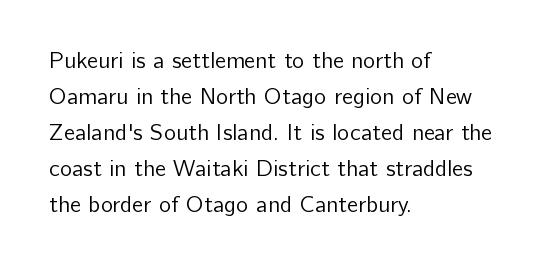
The image shows 23 px text type, upright; set left-aligned, normal line spacing (1.57x), normal letter spacing, not underlined.
